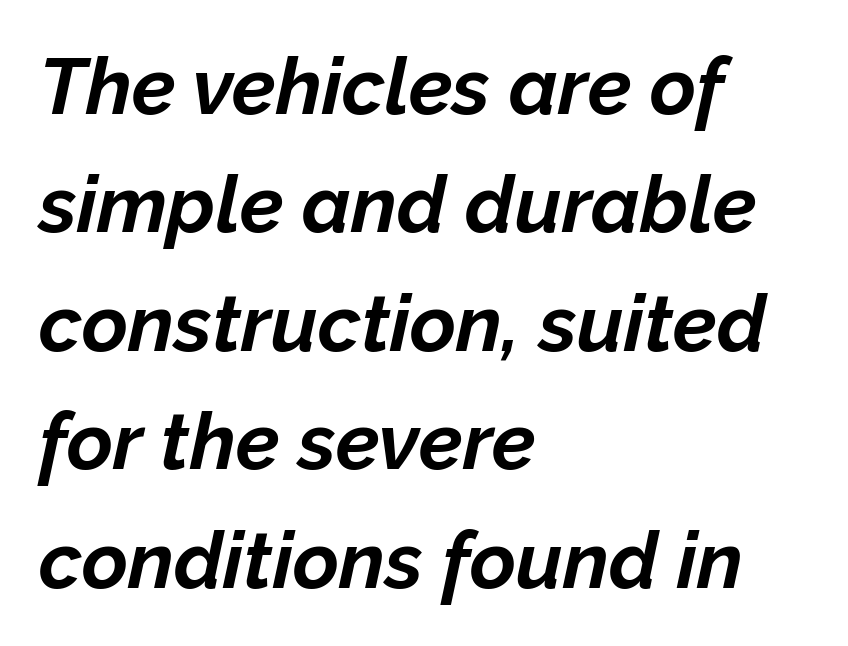
Q: Is the text bold? A: Yes.
Q: Is the text italic (slanted)? A: Yes, it leans right by about 12 degrees.
Q: Is the text underlined? A: No.
Q: How is the paragraph aligned? A: Left-aligned.
Q: Is the spacing between letters normal or unusually wide? A: Normal.
Q: Is the spacing between lines tight, normal or loose? A: Normal.
Q: Width (condensed, normal, or wide)? A: Normal.
Q: Stroke contrast? A: Low.
Q: x-height? A: Medium.
Q: Monospaced? A: No.
